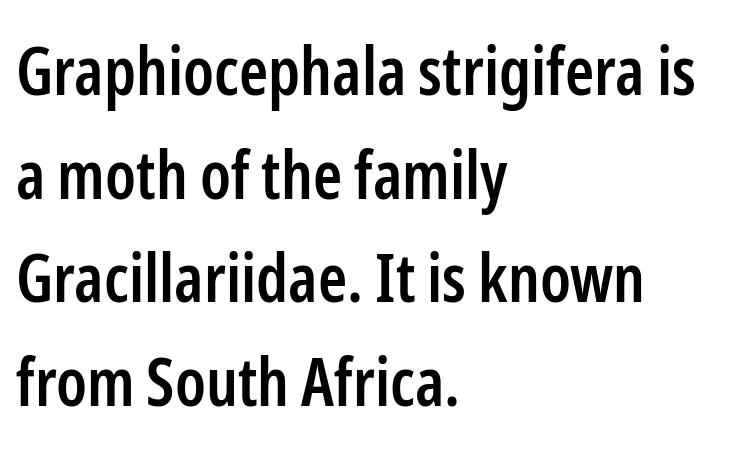
{"serif": "no", "italic": "no", "bold": "semi", "weight": "semibold", "width": "condensed", "stroke_contrast": "low", "x_height": "medium", "monospaced": "no", "underline": "no", "align": "left", "line_spacing": "normal", "line_spacing_ratio": 1.57, "letter_spacing": "normal", "letter_spacing_em": 0.0, "glyph_px": 66}
